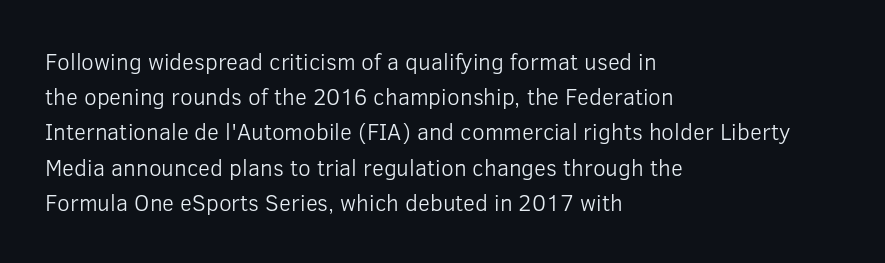
{"italic": "no", "bold": "no", "underline": "no", "align": "left", "line_spacing": "normal", "line_spacing_ratio": 1.53, "letter_spacing": "normal", "letter_spacing_em": 0.0, "glyph_px": 23}
